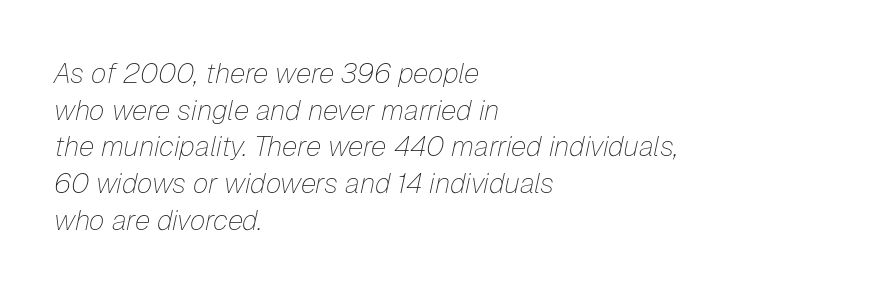
The image shows 28 px thin type, italic (leaning right); set left-aligned, normal line spacing (1.31x), normal letter spacing, not underlined; low stroke contrast and a medium x-height.
